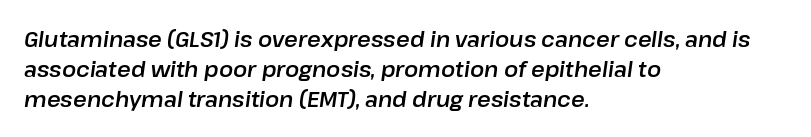
Q: Is the text italic (slanted)? A: Yes, it leans right by about 8 degrees.
Q: Is the text underlined? A: No.
Q: How is the paragraph aligned? A: Left-aligned.
Q: Is the spacing between letters normal or unusually wide? A: Normal.
Q: Is the spacing between lines tight, normal or loose? A: Normal.
